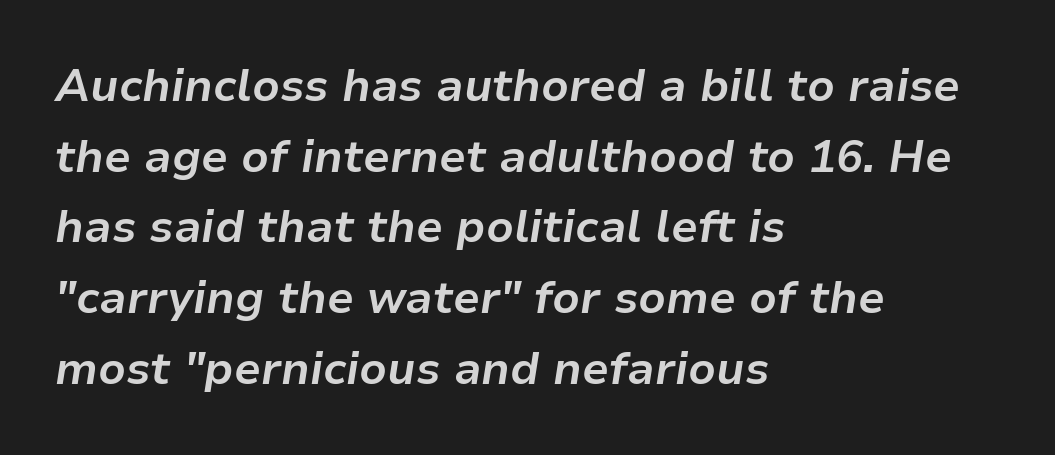
Q: Is the text bold? A: Yes.
Q: Is the text italic (slanted)? A: Yes, it leans right by about 9 degrees.
Q: Is the text underlined? A: No.
Q: How is the paragraph aligned? A: Left-aligned.
Q: Is the spacing between letters normal or unusually wide? A: Normal.
Q: Is the spacing between lines tight, normal or loose? A: Normal.
Q: Width (condensed, normal, or wide)? A: Normal.
Q: Stroke contrast? A: Low.
Q: x-height? A: Medium.
Q: Monospaced? A: No.
